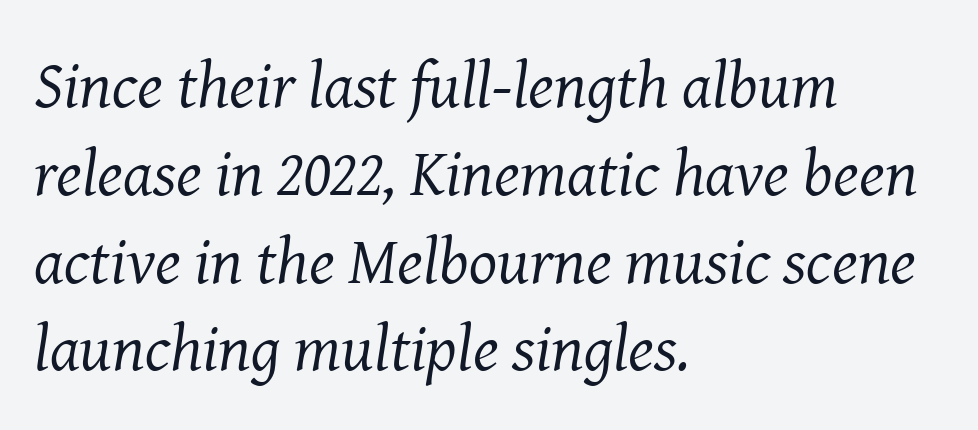
{"serif": "yes", "italic": "yes", "lean": "right", "slant_degrees": 8, "bold": "no", "weight": "regular", "width": "normal", "stroke_contrast": "medium", "x_height": "medium", "monospaced": "no", "underline": "no", "align": "left", "line_spacing": "normal", "line_spacing_ratio": 1.33, "letter_spacing": "normal", "letter_spacing_em": 0.0, "glyph_px": 66}
